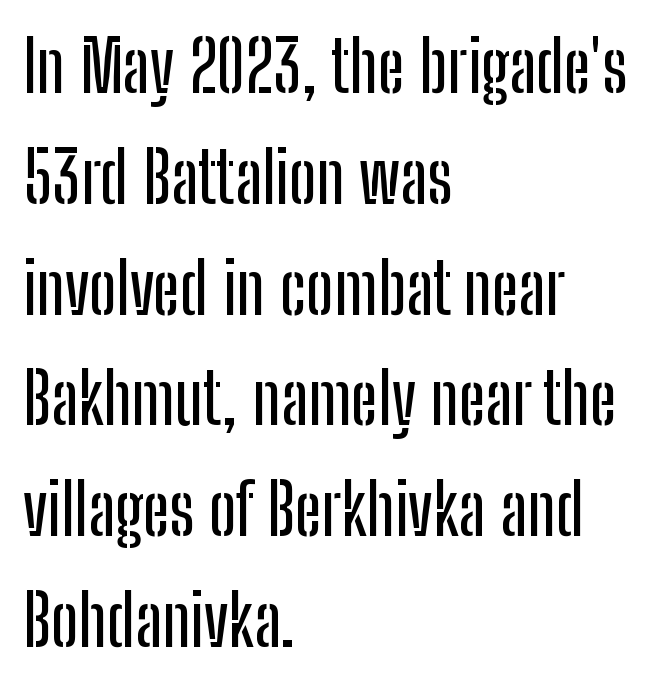
Letters rest on an invisible, unmarked baseline. Rows of type keep a routine distance in the vertical direction. Every character sits straight up, as roman type does. How are the letters spaced? Ordinarily, with no added tracking. What kind of face is this? One without serifs — a sans.
